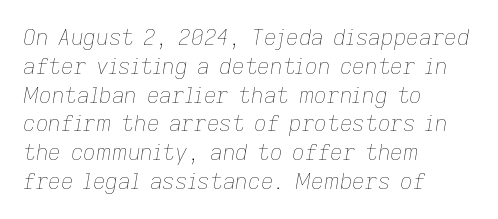
Q: Is the text bold? A: No.
Q: Is the text italic (slanted)? A: Yes, it leans right by about 9 degrees.
Q: Is the text underlined? A: No.
Q: How is the paragraph aligned? A: Left-aligned.
Q: Is the spacing between letters normal or unusually wide? A: Normal.
Q: Is the spacing between lines tight, normal or loose? A: Normal.
